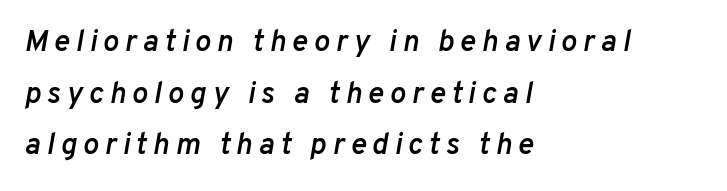
{"italic": "yes", "lean": "right", "slant_degrees": 10, "bold": "semi", "weight": "semibold", "width": "normal", "stroke_contrast": "low", "x_height": "medium", "monospaced": "no", "underline": "no", "align": "left", "line_spacing_ratio": 1.72, "letter_spacing": "wide", "letter_spacing_em": 0.2, "glyph_px": 30}
